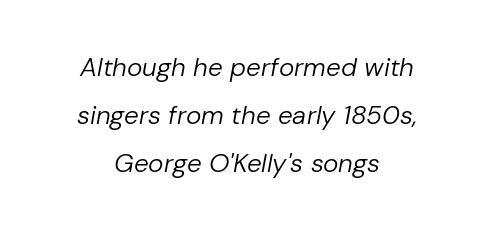
Q: Is the text bold? A: No.
Q: Is the text italic (slanted)? A: Yes, it leans right by about 10 degrees.
Q: Is the text underlined? A: No.
Q: How is the paragraph aligned? A: Centered.
Q: Is the spacing between letters normal or unusually wide? A: Normal.
